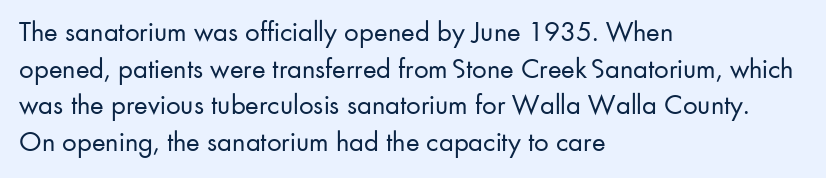
Q: Is the text bold? A: No.
Q: Is the text italic (slanted)? A: No, it is upright.
Q: Is the typeface a serif or a sans-serif typeface? A: Sans-serif.
Q: Is the text underlined? A: No.
Q: How is the paragraph aligned? A: Left-aligned.
Q: Is the spacing between letters normal or unusually wide? A: Normal.
Q: Is the spacing between lines tight, normal or loose? A: Normal.
Q: Width (condensed, normal, or wide)? A: Normal.
Q: Stroke contrast? A: Low.
Q: x-height? A: Small.
Q: Monospaced? A: No.
